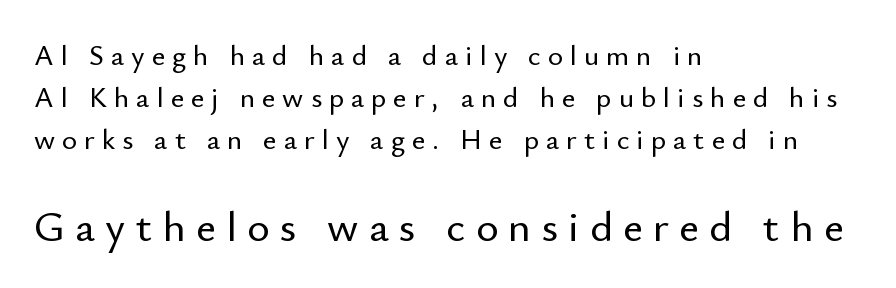
{"serif": "no", "italic": "no", "width": "normal", "stroke_contrast": "low", "x_height": "small", "monospaced": "no", "underline": "no", "align": "left", "line_spacing": "normal", "line_spacing_ratio": 1.45, "letter_spacing": "wide", "letter_spacing_em": 0.24, "larger_block": "second", "size_ratio": 1.48, "glyph_px": 43}
